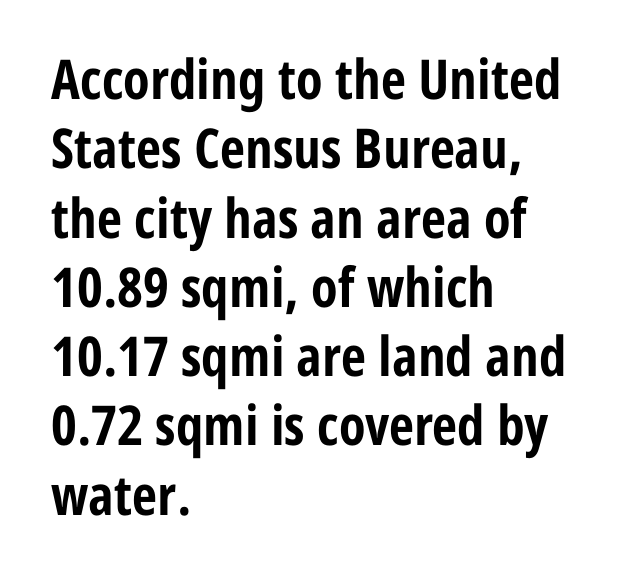
The image shows 55 px bold, condensed sans-serif type, upright; set left-aligned, normal line spacing (1.26x), normal letter spacing, not underlined; low stroke contrast and a medium x-height.
